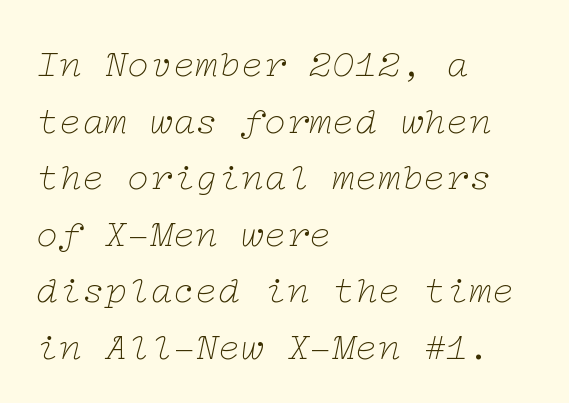
Q: Is the text bold? A: No.
Q: Is the text italic (slanted)? A: Yes, it leans right by about 12 degrees.
Q: Is the typeface a serif or a sans-serif typeface? A: Serif.
Q: Is the text underlined? A: No.
Q: How is the paragraph aligned? A: Left-aligned.
Q: Is the spacing between letters normal or unusually wide? A: Normal.
Q: Is the spacing between lines tight, normal or loose? A: Normal.
Q: Width (condensed, normal, or wide)? A: Wide.
Q: Stroke contrast? A: Low.
Q: x-height? A: Medium.
